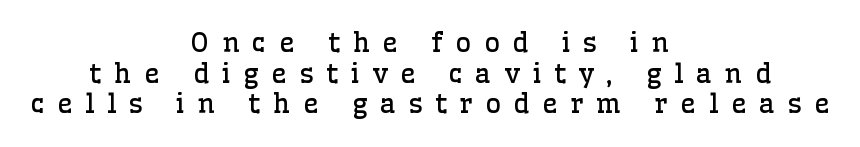
{"italic": "no", "bold": "no", "underline": "no", "align": "center", "line_spacing": "tight", "line_spacing_ratio": 1.13, "letter_spacing": "wide", "letter_spacing_em": 0.47, "glyph_px": 27}
